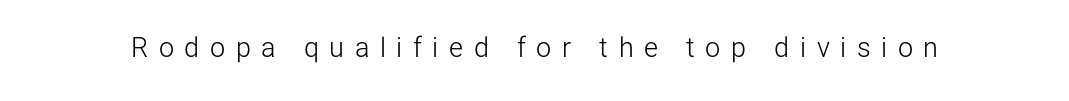
{"italic": "no", "bold": "no", "underline": "no", "letter_spacing": "wide", "letter_spacing_em": 0.39, "glyph_px": 27}
